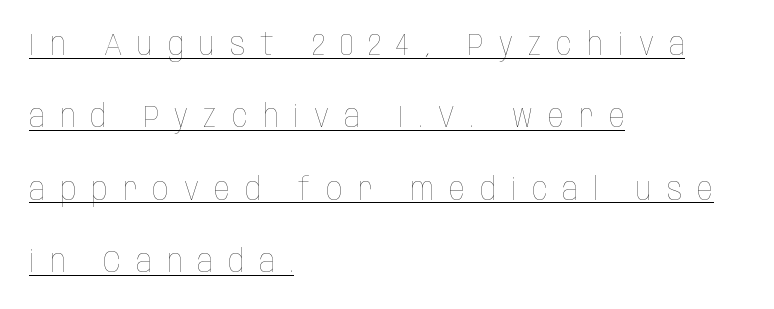
The image shows 32 px thin, condensed type, upright; set left-aligned, loose line spacing (2.26x), unusually wide letter spacing (+0.47 em), underlined; low stroke contrast and a large x-height.
